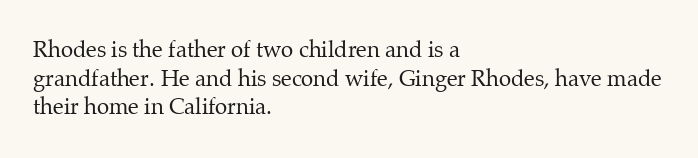
Check the space under the baseline: it is left empty. Characters follow at the spacing the type designer built in. These glyphs show unthickened strokes, regular width or finer. This is the regular roman posture of the typeface. A typesetter would call this leading conventional body-copy spacing. The compositor pushed each line to the left boundary.
